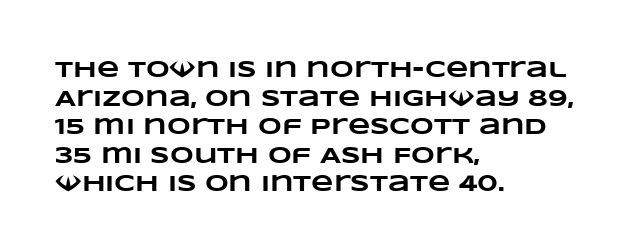
{"bold": "yes", "underline": "no", "align": "left", "line_spacing_ratio": 1.24, "letter_spacing": "normal", "letter_spacing_em": 0.0, "glyph_px": 23}
